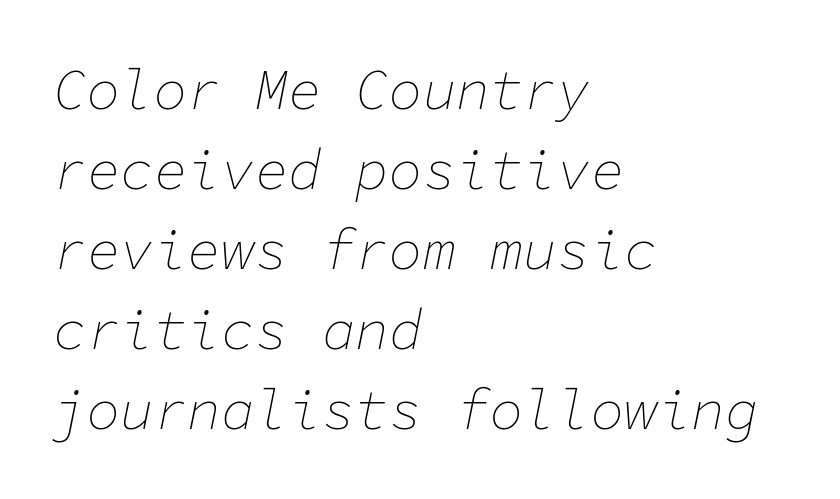
Q: Is the text bold? A: No.
Q: Is the text italic (slanted)? A: Yes, it leans right by about 11 degrees.
Q: Is the text underlined? A: No.
Q: How is the paragraph aligned? A: Left-aligned.
Q: Is the spacing between letters normal or unusually wide? A: Normal.
Q: Is the spacing between lines tight, normal or loose? A: Normal.
Q: Width (condensed, normal, or wide)? A: Normal.
Q: Stroke contrast? A: Low.
Q: x-height? A: Medium.
Q: Monospaced? A: Yes.
